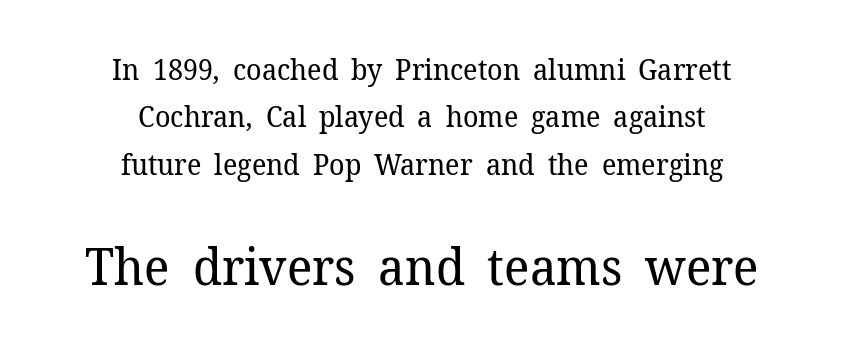
The image shows 51 px regular-weight serif type, upright; set centered, normal line spacing (1.63x), normal letter spacing, not underlined; the second (bottom) block is 1.76x larger; low stroke contrast and a medium x-height.
